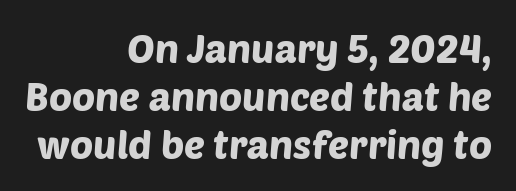
The image shows 39 px sans-serif type; set right-aligned, line spacing 1.23x, normal letter spacing, not underlined; low stroke contrast and a large x-height.
